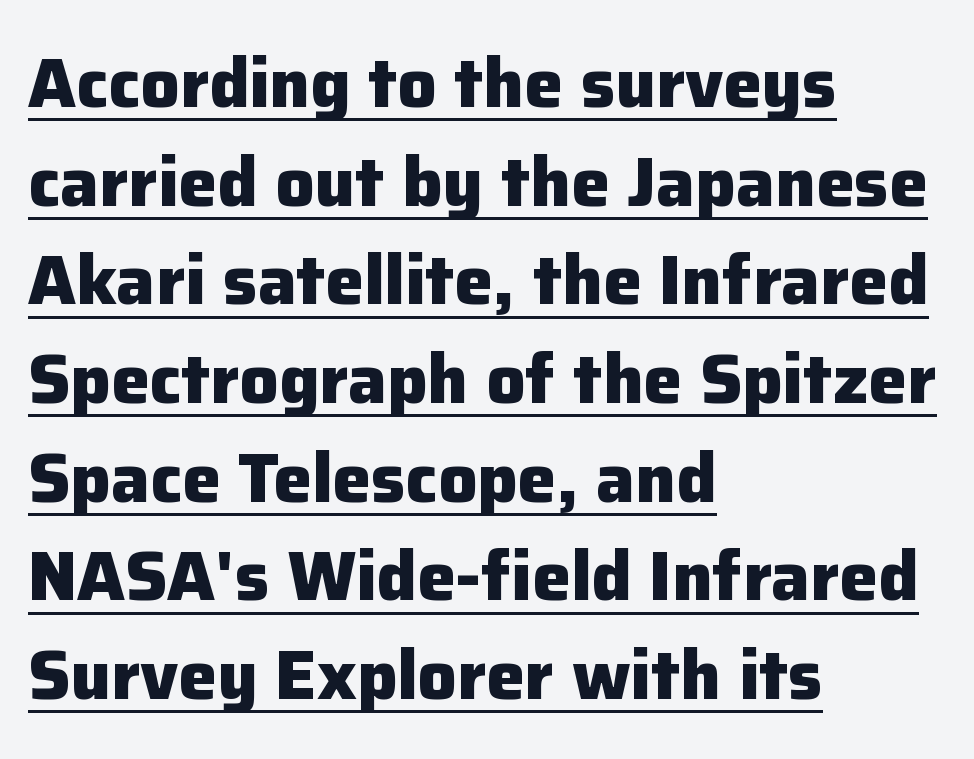
No extra tracking has been applied to these lines. Here the designer chose a conventional face with non-uniform glyph widths. A classic flush-left, rag-right setting is used for this passage. The rendered words wear a rule along their underside. The letters stand straight up with perfectly vertical stems. Thick stems and heavy bowls — unmistakably bold.
